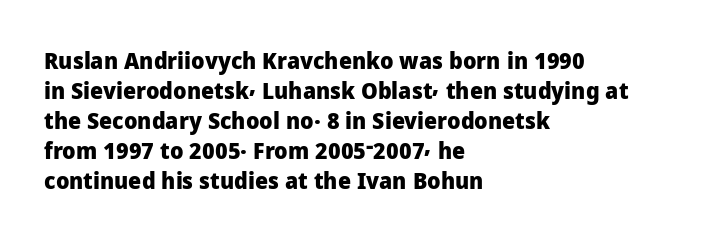
Q: Is the text bold? A: Yes.
Q: Is the text italic (slanted)? A: No, it is upright.
Q: Is the text underlined? A: No.
Q: How is the paragraph aligned? A: Left-aligned.
Q: Is the spacing between letters normal or unusually wide? A: Normal.
Q: Is the spacing between lines tight, normal or loose? A: Normal.
